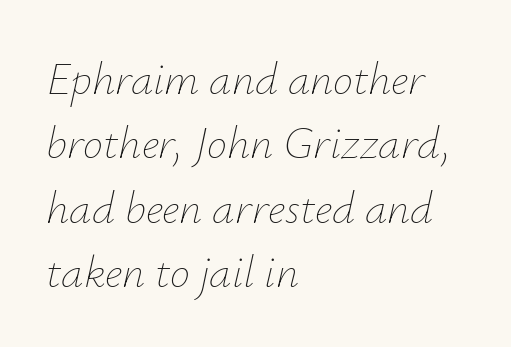
Q: Is the text bold? A: No.
Q: Is the text italic (slanted)? A: Yes, it leans right by about 12 degrees.
Q: Is the text underlined? A: No.
Q: How is the paragraph aligned? A: Left-aligned.
Q: Is the spacing between letters normal or unusually wide? A: Normal.
Q: Is the spacing between lines tight, normal or loose? A: Normal.
Q: Width (condensed, normal, or wide)? A: Normal.
Q: Stroke contrast? A: Low.
Q: x-height? A: Small.
Q: Monospaced? A: No.
